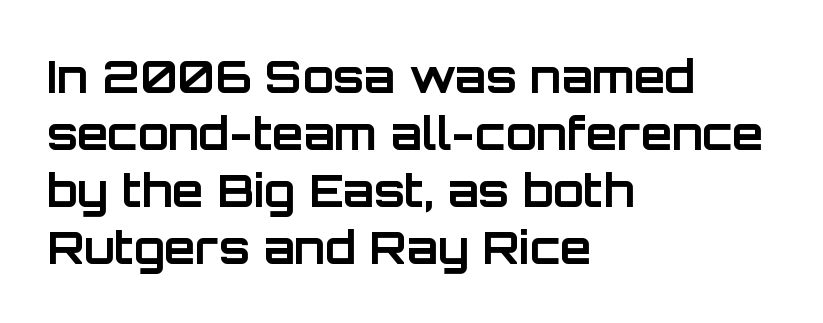
The image shows 45 px bold sans-serif type, upright; set left-aligned, normal line spacing (1.27x), normal letter spacing, not underlined; low stroke contrast and a large x-height.
